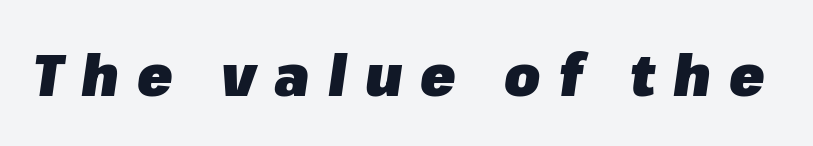
Q: Is the text bold? A: Yes.
Q: Is the text italic (slanted)? A: Yes, it leans right by about 8 degrees.
Q: Is the text underlined? A: No.
Q: Is the spacing between letters normal or unusually wide? A: Unusually wide.
Q: Width (condensed, normal, or wide)? A: Normal.
Q: Stroke contrast? A: Low.
Q: x-height? A: Medium.
Q: Monospaced? A: No.
